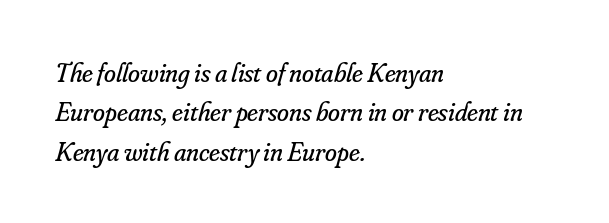
The image shows 27 px text type, italic (leaning right); set left-aligned, normal line spacing (1.46x), normal letter spacing, not underlined.
